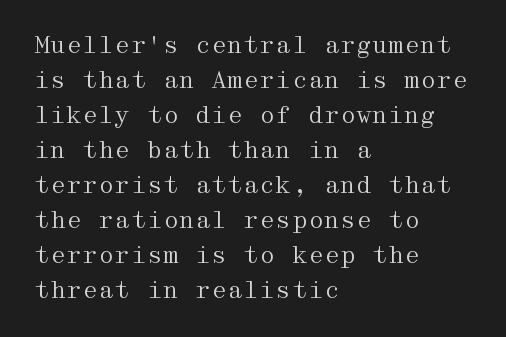
Weight: not bold — regular or lighter. The typesetter chose a ragged-right arrangement here. Each new line begins a customary step beneath the previous one. You could call the tracking neutral — neither tight nor loose. Only glyphs here, with clear space below each row. You can tell it's not italic because the verticals are truly vertical.
